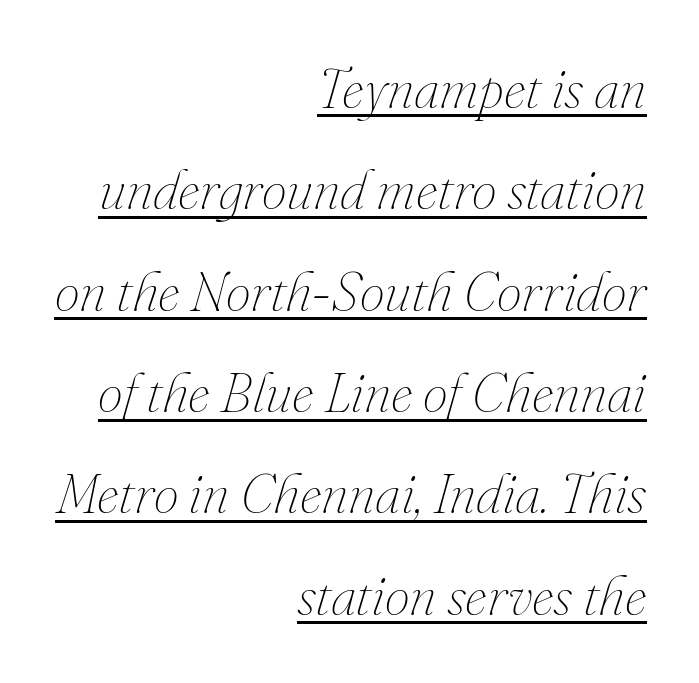
{"italic": "yes", "lean": "right", "slant_degrees": 16, "bold": "no", "weight": "thin", "width": "normal", "stroke_contrast": "medium", "x_height": "small", "monospaced": "no", "underline": "yes", "align": "right", "line_spacing_ratio": 1.81, "letter_spacing": "normal", "letter_spacing_em": 0.0, "glyph_px": 56}
